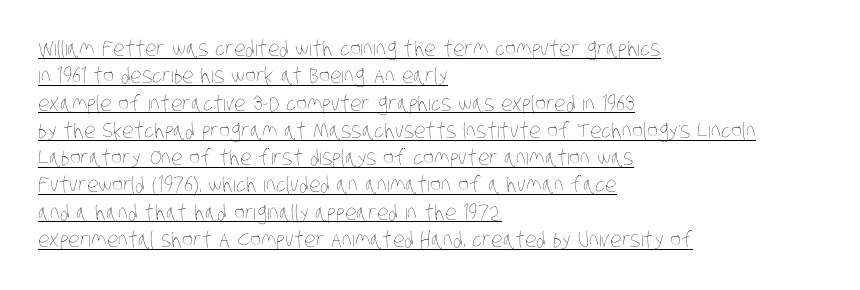
Q: Is the text bold? A: No.
Q: Is the text underlined? A: Yes.
Q: How is the paragraph aligned? A: Left-aligned.
Q: Is the spacing between letters normal or unusually wide? A: Normal.
Q: Is the spacing between lines tight, normal or loose? A: Normal.
